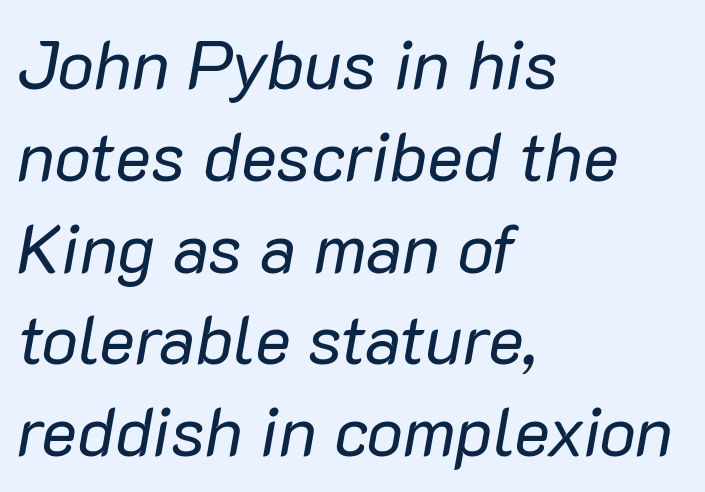
Line beginnings align vertically; line endings do not. Posture: slanted. Clear beneath every line of the passage. Spacing verdict: proportional, widths tailored to each character. Whoever set this chose a conventional vertical rhythm. Caption: standard tracking, unaltered.
